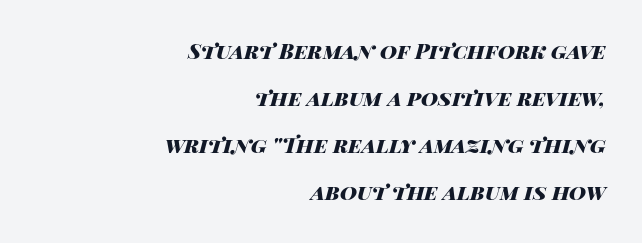
Q: Is the text bold? A: Yes.
Q: Is the text italic (slanted)? A: Yes, it leans right by about 14 degrees.
Q: Is the text underlined? A: No.
Q: How is the paragraph aligned? A: Right-aligned.
Q: Is the spacing between letters normal or unusually wide? A: Normal.
Q: Is the spacing between lines tight, normal or loose? A: Loose.
